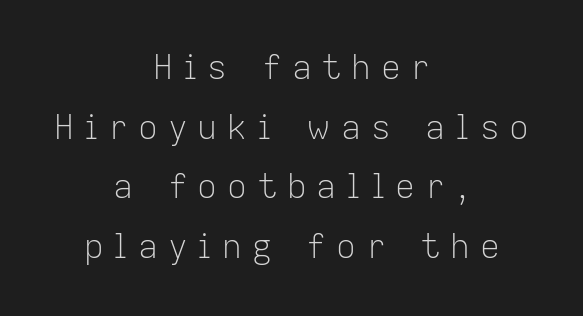
{"serif": "no", "italic": "no", "bold": "no", "weight": "light", "width": "normal", "stroke_contrast": "low", "x_height": "medium", "monospaced": "no", "underline": "no", "align": "center", "line_spacing_ratio": 1.81, "letter_spacing": "wide", "letter_spacing_em": 0.3, "glyph_px": 33}
